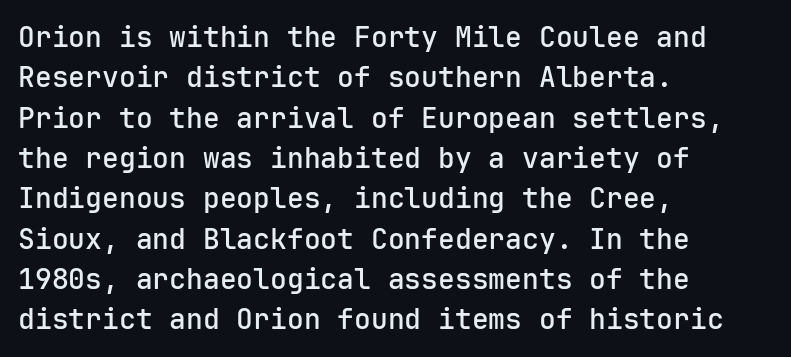
No extra tracking has been applied to these lines. If you drew a line through each stem, it would be perfectly vertical. Examine the stroke ends and you'll find no serifs. Which margin do the lines hug? The left one — the right edge is uneven. Fixed-width glyphs throughout — classic coding-font behaviour.
